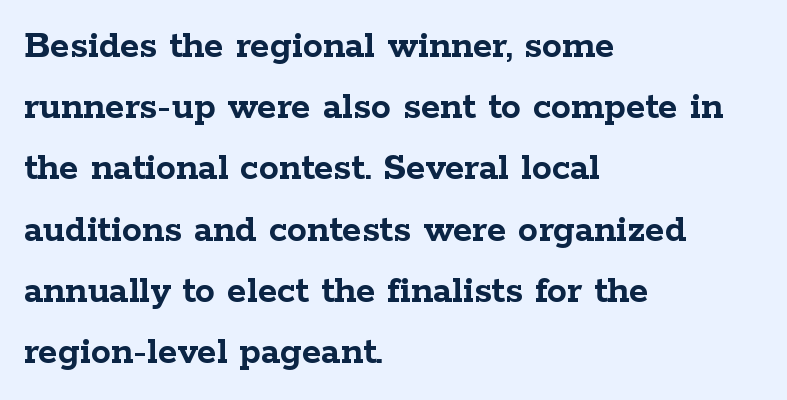
The image shows 40 px semibold, wide serif type, upright; set left-aligned, normal line spacing (1.53x), normal letter spacing, not underlined; low stroke contrast and a medium x-height.
